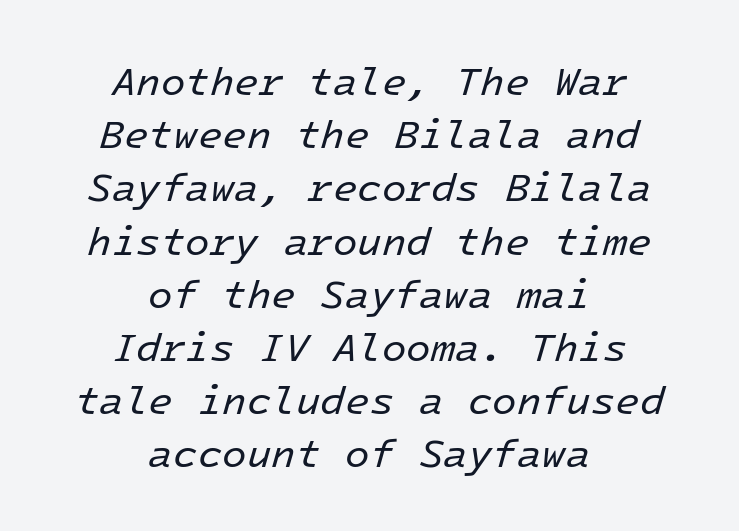
Q: Is the text bold? A: No.
Q: Is the text italic (slanted)? A: Yes, it leans right by about 16 degrees.
Q: Is the text underlined? A: No.
Q: How is the paragraph aligned? A: Centered.
Q: Is the spacing between letters normal or unusually wide? A: Normal.
Q: Is the spacing between lines tight, normal or loose? A: Normal.
Q: Width (condensed, normal, or wide)? A: Normal.
Q: Stroke contrast? A: Low.
Q: x-height? A: Medium.
Q: Monospaced? A: Yes.
